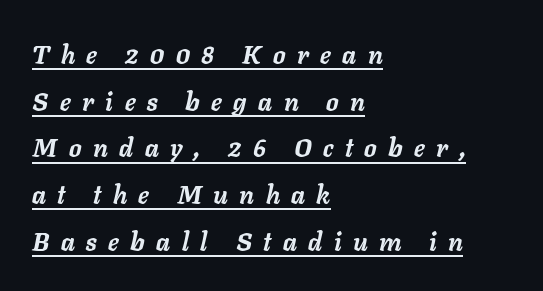
{"italic": "yes", "lean": "right", "slant_degrees": 11, "bold": "yes", "underline": "yes", "align": "left", "line_spacing_ratio": 1.87, "letter_spacing": "wide", "letter_spacing_em": 0.46, "glyph_px": 25}
